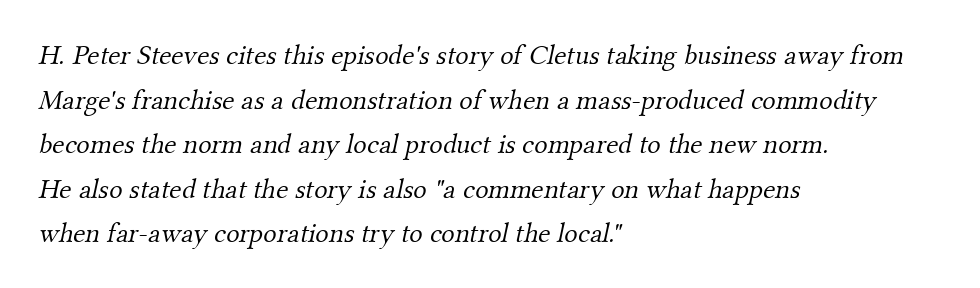
{"serif": "yes", "bold": "no", "weight": "light", "width": "normal", "stroke_contrast": "medium", "x_height": "small", "monospaced": "no", "underline": "no", "align": "left", "line_spacing": "normal", "line_spacing_ratio": 1.59, "letter_spacing": "normal", "letter_spacing_em": 0.0, "glyph_px": 28}
